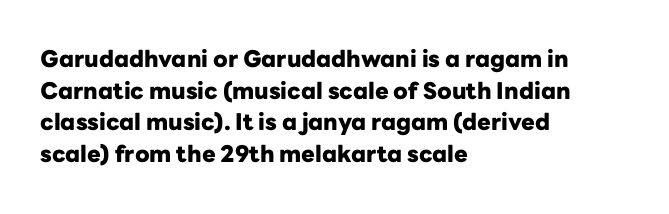
The lines are quadded left. Regular leading. Nothing unusual about the tracking: characters are spaced as the font intends. The font is running at its bold setting. Tall strokes in this sample are plumb rather than angled.
